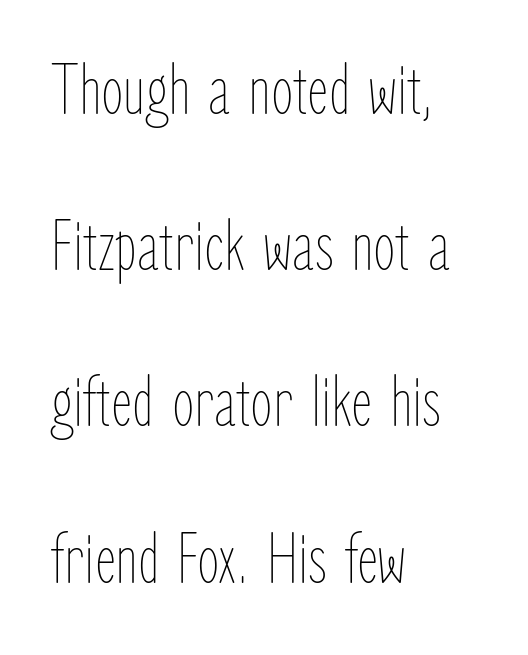
{"italic": "no", "bold": "no", "weight": "thin", "width": "condensed", "stroke_contrast": "low", "x_height": "medium", "monospaced": "no", "underline": "no", "align": "left", "line_spacing": "loose", "line_spacing_ratio": 2.14, "letter_spacing": "normal", "letter_spacing_em": 0.0, "glyph_px": 73}
